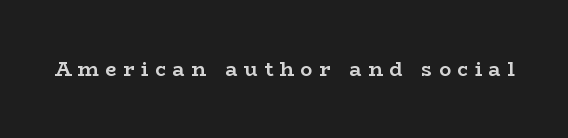
Q: Is the text bold? A: Yes.
Q: Is the text italic (slanted)? A: No, it is upright.
Q: Is the text underlined? A: No.
Q: Is the spacing between letters normal or unusually wide? A: Unusually wide.
